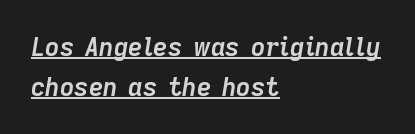
The image shows 25 px bold type, italic (leaning right); set left-aligned, normal line spacing (1.6x), normal letter spacing, underlined.
